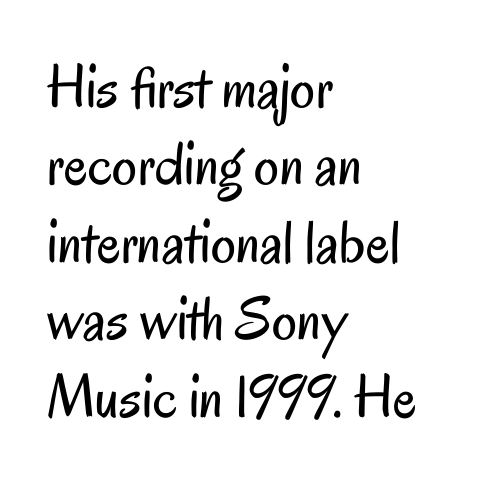
Horizontally, the lines are justified to the leading edge only. Beneath every word, the page is bare. Do the characters align in a grid? No, the font is proportional. Is there any slant? The stems are plumb. Ink coverage per letter is moderate at most.
